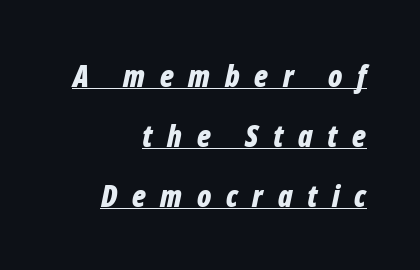
The image shows 30 px bold, condensed type, italic (leaning right); set right-aligned, loose line spacing (2.0x), unusually wide letter spacing (+0.49 em), underlined; low stroke contrast and a medium x-height.
